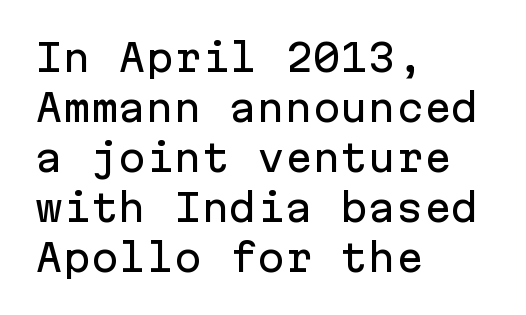
Q: Is the text italic (slanted)? A: No, it is upright.
Q: Is the typeface a serif or a sans-serif typeface? A: Sans-serif.
Q: Is the text underlined? A: No.
Q: How is the paragraph aligned? A: Left-aligned.
Q: Is the spacing between letters normal or unusually wide? A: Normal.
Q: Is the spacing between lines tight, normal or loose? A: Normal.
Q: Width (condensed, normal, or wide)? A: Normal.
Q: Stroke contrast? A: Low.
Q: x-height? A: Medium.
Q: Monospaced? A: Yes.
